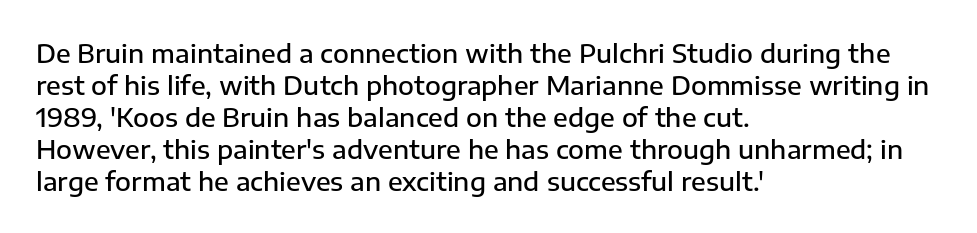
Q: Is the text bold? A: Semi-bold.
Q: Is the text italic (slanted)? A: No, it is upright.
Q: Is the text underlined? A: No.
Q: How is the paragraph aligned? A: Left-aligned.
Q: Is the spacing between letters normal or unusually wide? A: Normal.
